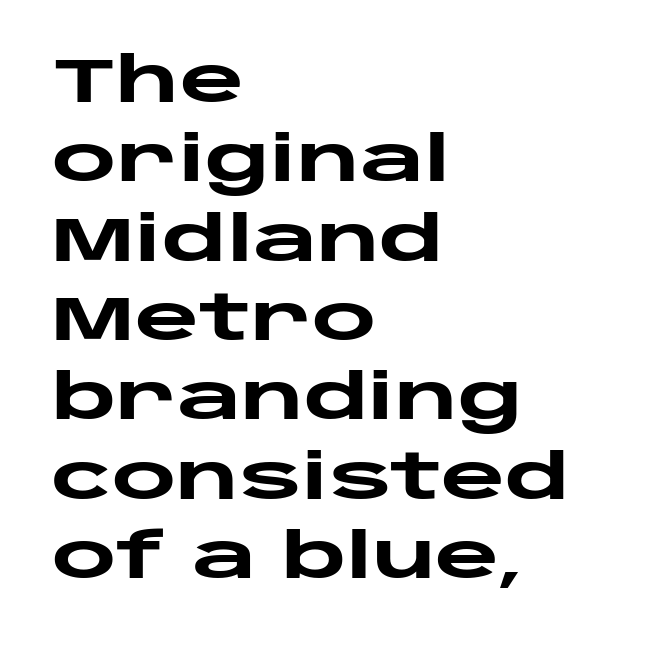
{"serif": "no", "italic": "no", "bold": "yes", "weight": "heavy", "width": "wide", "stroke_contrast": "low", "x_height": "large", "monospaced": "no", "underline": "no", "align": "left", "line_spacing": "normal", "line_spacing_ratio": 1.28, "letter_spacing": "normal", "letter_spacing_em": 0.0, "glyph_px": 62}
